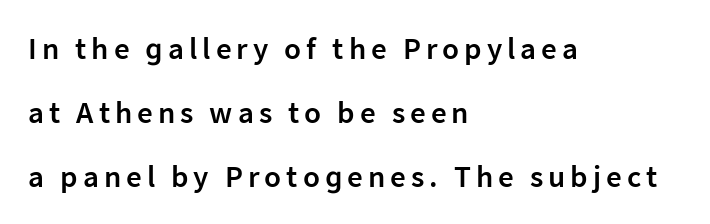
{"serif": "no", "italic": "no", "bold": "semi", "weight": "semibold", "width": "normal", "stroke_contrast": "low", "x_height": "medium", "monospaced": "no", "underline": "no", "align": "left", "line_spacing": "loose", "line_spacing_ratio": 2.06, "glyph_px": 31}
